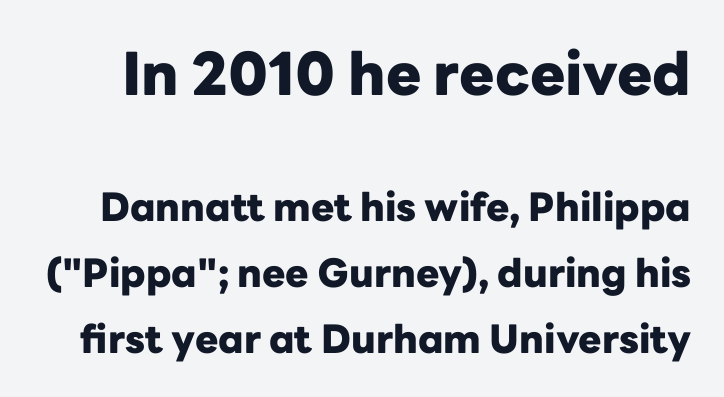
Is the letter spacing exaggerated? No — it looks like the ordinary default. The face used here is proportionally spaced, like ordinary book or web type. Reading top to bottom, the characters get smaller at the block break. Weight check: bold — yes, fully. Tall strokes in this sample are plumb rather than angled. Successive baselines arrive at the customary interval.
